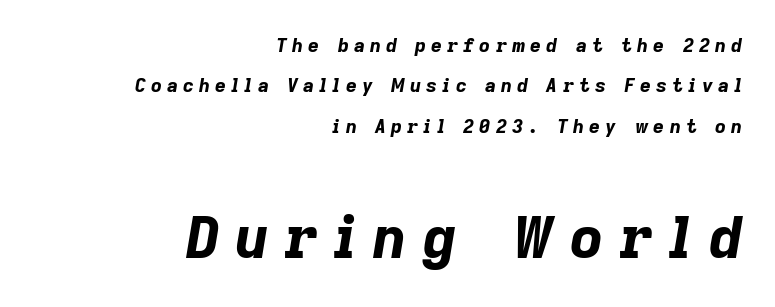
The image shows 58 px bold type, italic (leaning right); set right-aligned, loose line spacing (2.13x), unusually wide letter spacing (+0.27 em), not underlined; the second (bottom) block is 3.05x larger; low stroke contrast and a medium x-height.
